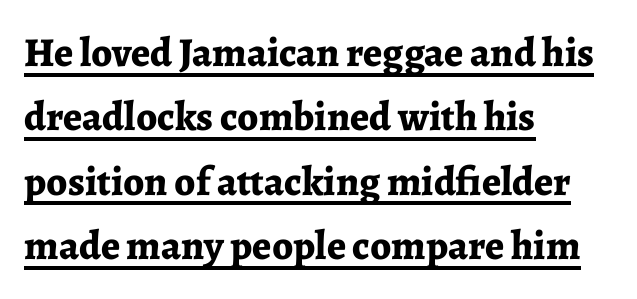
The image shows 41 px bold serif type, upright; set left-aligned, normal line spacing (1.57x), normal letter spacing, underlined; low stroke contrast and a medium x-height.
